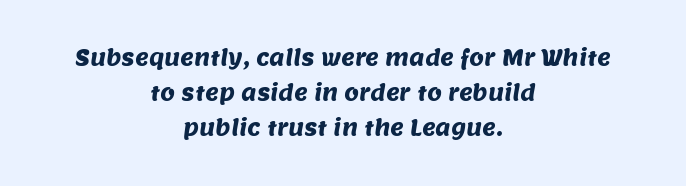
Compared with typical paragraphs, the rows here are spaced about the same. In CSS terms this would be text-align: center. Compared with typical body copy, the letter spacing here is the same. The strip under each line holds only bare page.
